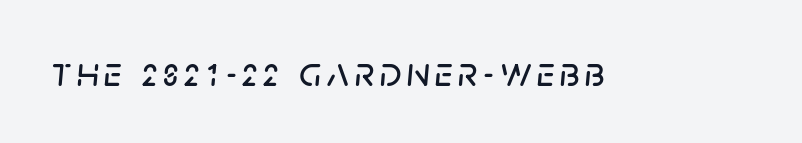
{"italic": "yes", "lean": "right", "slant_degrees": 5, "width": "normal", "stroke_contrast": "low", "x_height": "large", "monospaced": "no", "underline": "no", "glyph_px": 42}
